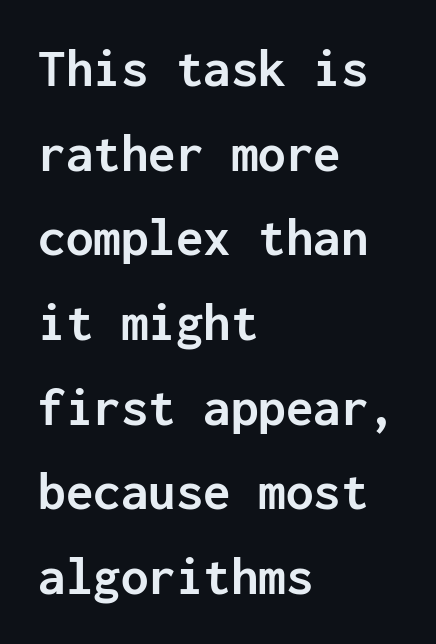
Q: Is the text bold? A: Yes.
Q: Is the text italic (slanted)? A: No, it is upright.
Q: Is the typeface a serif or a sans-serif typeface? A: Sans-serif.
Q: Is the text underlined? A: No.
Q: How is the paragraph aligned? A: Left-aligned.
Q: Is the spacing between letters normal or unusually wide? A: Normal.
Q: Is the spacing between lines tight, normal or loose? A: Normal.
Q: Width (condensed, normal, or wide)? A: Normal.
Q: Stroke contrast? A: Low.
Q: x-height? A: Medium.
Q: Monospaced? A: Yes.
